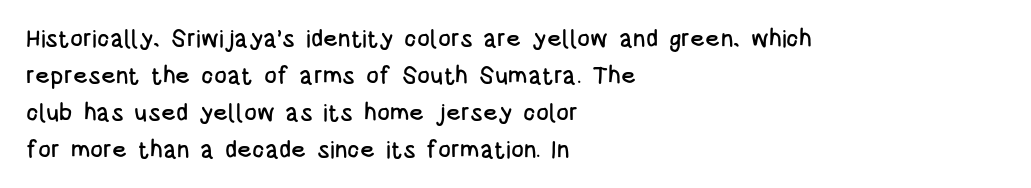
{"italic": "no", "underline": "no", "align": "left", "line_spacing": "normal", "line_spacing_ratio": 1.54, "letter_spacing": "normal", "letter_spacing_em": 0.0, "glyph_px": 24}
